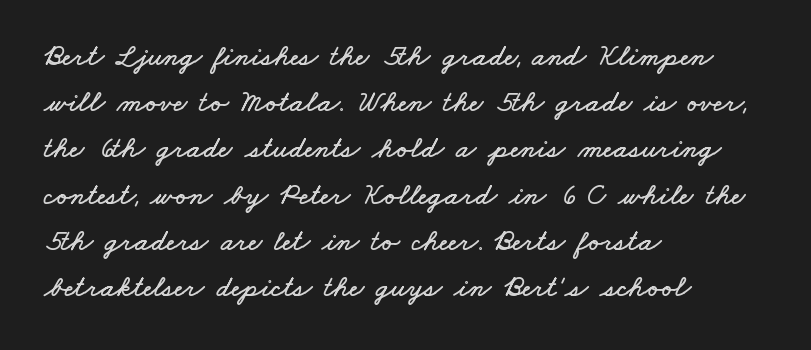
{"width": "wide", "stroke_contrast": "low", "x_height": "small", "monospaced": "no", "underline": "no", "align": "left", "line_spacing": "normal", "line_spacing_ratio": 1.54, "letter_spacing": "normal", "letter_spacing_em": 0.0, "glyph_px": 30}
